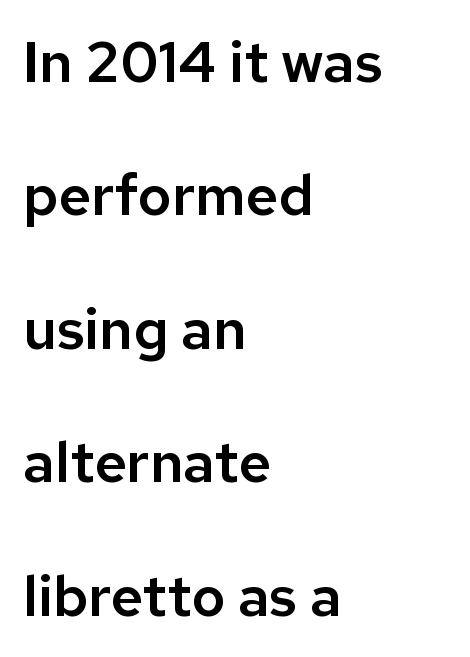
The image shows 57 px sans-serif type, upright; set left-aligned, loose line spacing (2.34x), normal letter spacing, not underlined; low stroke contrast and a medium x-height.
